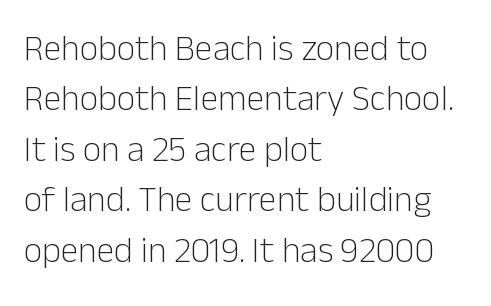
The image shows 36 px light sans-serif type, upright; set left-aligned, normal line spacing (1.4x), normal letter spacing, not underlined; low stroke contrast and a medium x-height.
